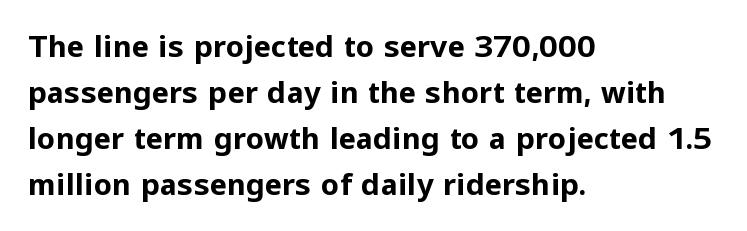
The image shows 29 px bold sans-serif type, upright; set left-aligned, normal line spacing (1.59x), normal letter spacing, not underlined; low stroke contrast and a medium x-height.
